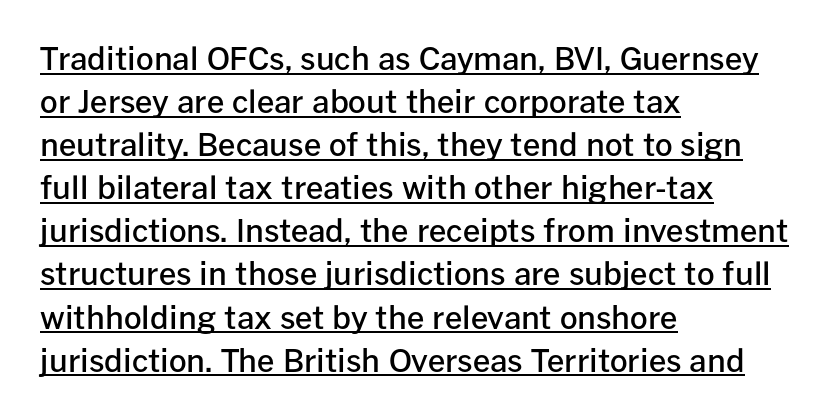
{"serif": "no", "italic": "no", "bold": "semi", "weight": "semibold", "width": "normal", "stroke_contrast": "low", "x_height": "medium", "monospaced": "no", "underline": "yes", "align": "left", "line_spacing": "normal", "line_spacing_ratio": 1.39, "letter_spacing": "normal", "letter_spacing_em": 0.0, "glyph_px": 31}
